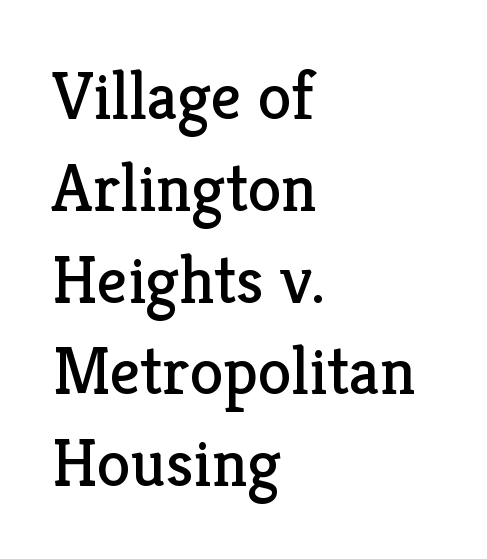
Q: Is the text bold? A: No.
Q: Is the text italic (slanted)? A: No, it is upright.
Q: Is the typeface a serif or a sans-serif typeface? A: Serif.
Q: Is the text underlined? A: No.
Q: How is the paragraph aligned? A: Left-aligned.
Q: Is the spacing between letters normal or unusually wide? A: Normal.
Q: Is the spacing between lines tight, normal or loose? A: Normal.
Q: Width (condensed, normal, or wide)? A: Normal.
Q: Stroke contrast? A: Low.
Q: x-height? A: Medium.
Q: Monospaced? A: No.
